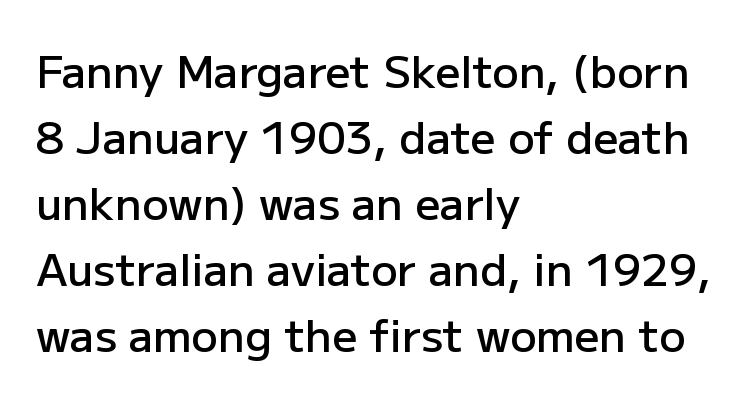
Q: Is the text bold? A: Semi-bold.
Q: Is the text italic (slanted)? A: No, it is upright.
Q: Is the typeface a serif or a sans-serif typeface? A: Sans-serif.
Q: Is the text underlined? A: No.
Q: How is the paragraph aligned? A: Left-aligned.
Q: Is the spacing between letters normal or unusually wide? A: Normal.
Q: Is the spacing between lines tight, normal or loose? A: Normal.
Q: Width (condensed, normal, or wide)? A: Normal.
Q: Stroke contrast? A: Low.
Q: x-height? A: Medium.
Q: Monospaced? A: No.
